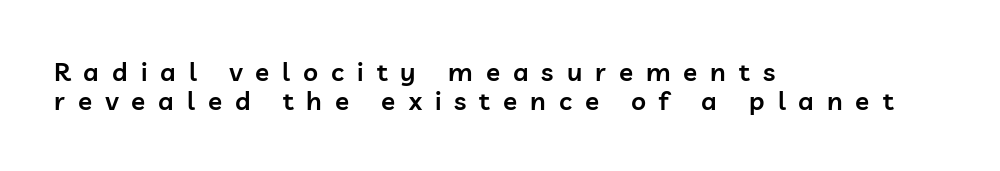
The image shows 26 px text type, upright; set left-aligned, tight line spacing (1.1x), unusually wide letter spacing (+0.5 em), not underlined.
